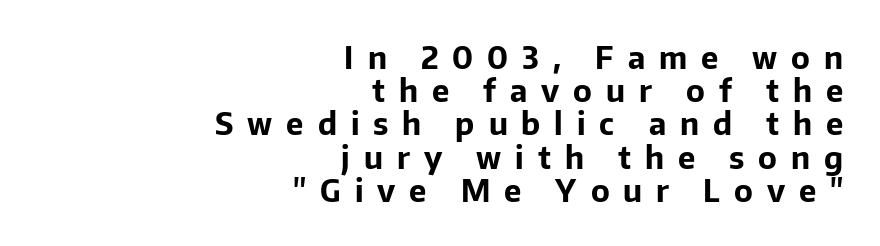
Posture: upright roman. Underline: absent. Character widths vary here, with narrow letters taking less room than wide ones. Notice how thick the strokes are: this is what a full bold looks like.
